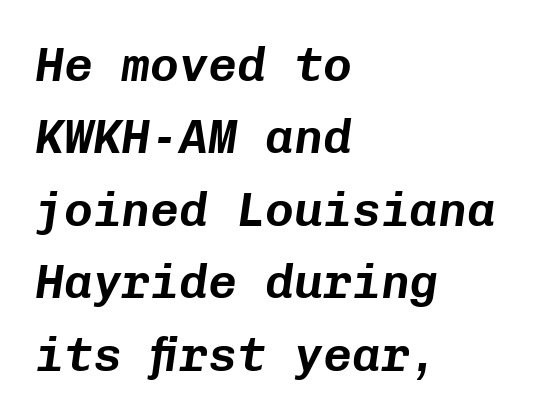
The image shows 48 px text type, italic (leaning right), monospaced; set left-aligned, normal line spacing (1.51x), normal letter spacing, not underlined; low stroke contrast and a medium x-height.
